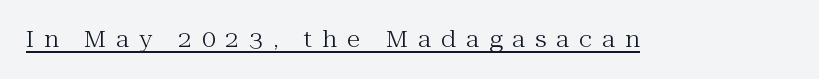
Italic: no, the glyphs are upright roman. The rendering inserts visible extra space after every character. Honestly, the underline is the first thing you notice here. The typesetting does not lean heavy: it is not bold.
